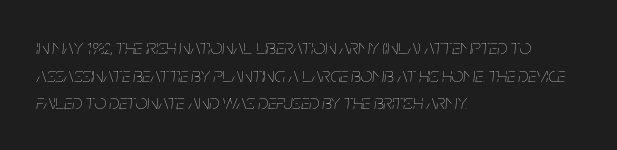
The image shows 21 px text type, italic (leaning right); set left-aligned, normal line spacing (1.32x), normal letter spacing, not underlined.
